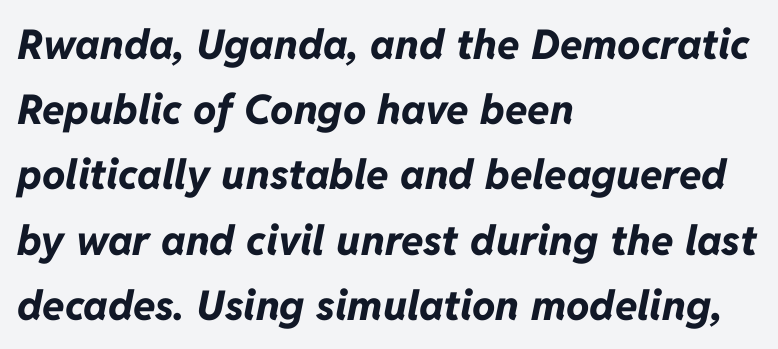
All the whitespace from short lines collects on the right. These lines are rendered in a variable-pitch font. Yep, that's italic — everything's leaning. What weight is shown? A full bold with thick strokes. The type is set solid horizontally, with unmodified tracking. These lines sit exactly where default settings would place them.
